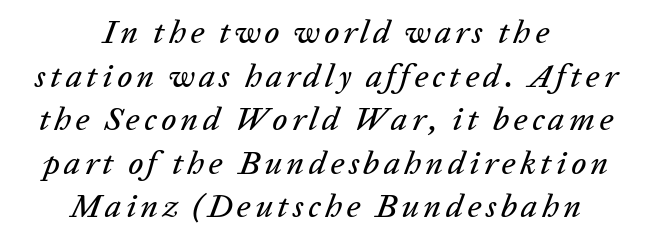
{"italic": "yes", "lean": "right", "slant_degrees": 20, "width": "normal", "stroke_contrast": "low", "x_height": "medium", "monospaced": "no", "underline": "no", "align": "center", "line_spacing": "normal", "line_spacing_ratio": 1.32, "glyph_px": 33}
